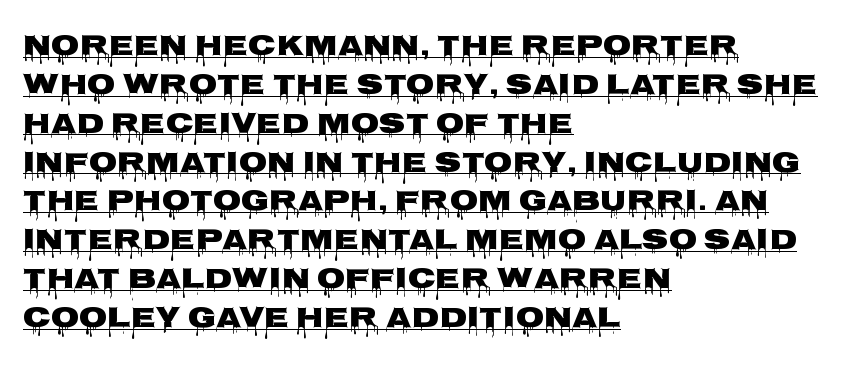
The image shows 29 px heavy, wide sans-serif type, upright; set left-aligned, normal line spacing (1.34x), normal letter spacing, underlined; low stroke contrast and a large x-height.
